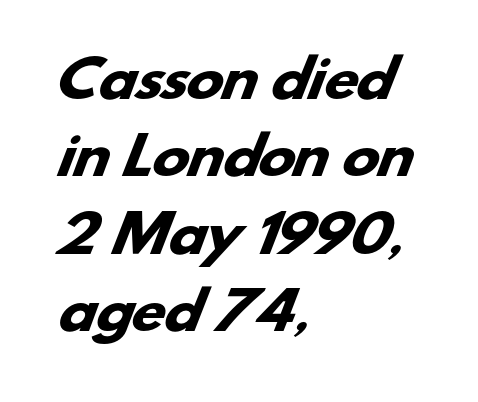
Horizontal bands of white between lines are of average thickness. These lines carry a lot of weight — the face is fully bold. The letters carry no serifs — their stems end cleanly without finishing strokes. Is this a fixed-width face? No — the glyphs have proportional, varying widths. The passage shown is not underscored anywhere.
